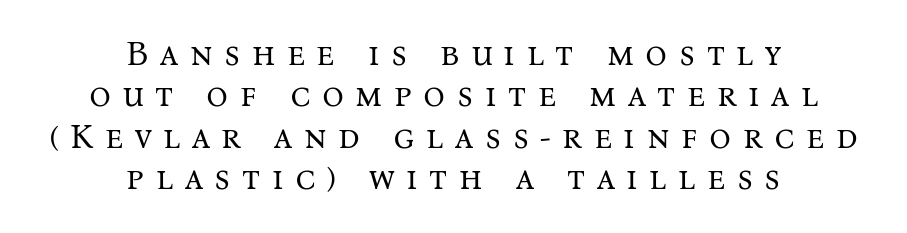
Decoration check: the copy has no underline. Centered paragraph, ragged on both sides. The text was rendered using a seriffed face with decorative stroke endings. Varying glyph widths throughout — classic text-font behaviour. The cut favours lightness, reaching ordinary text weight at its darkest.
